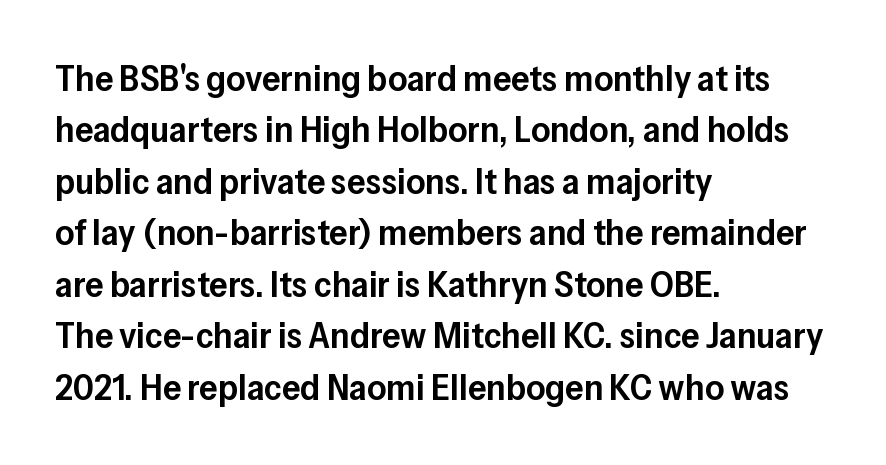
{"serif": "no", "italic": "no", "bold": "semi", "weight": "semibold", "width": "normal", "stroke_contrast": "low", "x_height": "medium", "monospaced": "no", "underline": "no", "align": "left", "line_spacing": "normal", "line_spacing_ratio": 1.39, "letter_spacing": "normal", "letter_spacing_em": 0.0, "glyph_px": 37}
